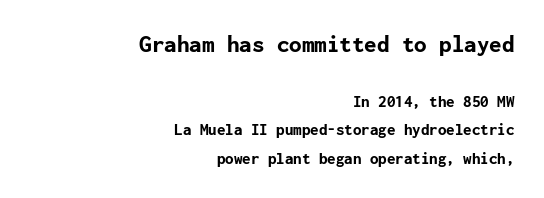
{"italic": "no", "bold": "yes", "underline": "no", "align": "right", "line_spacing": "normal", "line_spacing_ratio": 1.67, "letter_spacing": "normal", "letter_spacing_em": 0.0, "larger_block": "first", "size_ratio": 1.47, "glyph_px": 25}
